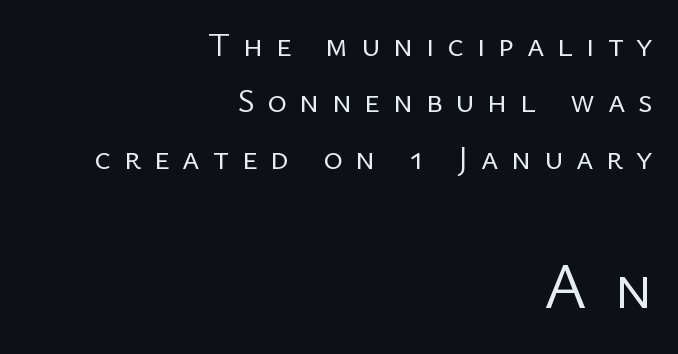
Q: Is the text bold? A: No.
Q: Is the text italic (slanted)? A: No, it is upright.
Q: Is the typeface a serif or a sans-serif typeface? A: Sans-serif.
Q: Is the text underlined? A: No.
Q: How is the paragraph aligned? A: Right-aligned.
Q: Is the spacing between letters normal or unusually wide? A: Unusually wide.
Q: Which block of text is set in a larger size, the first (top) or the second (bottom)? A: The second (bottom) one.
Q: Width (condensed, normal, or wide)? A: Normal.
Q: Stroke contrast? A: Low.
Q: x-height? A: Medium.
Q: Monospaced? A: No.
